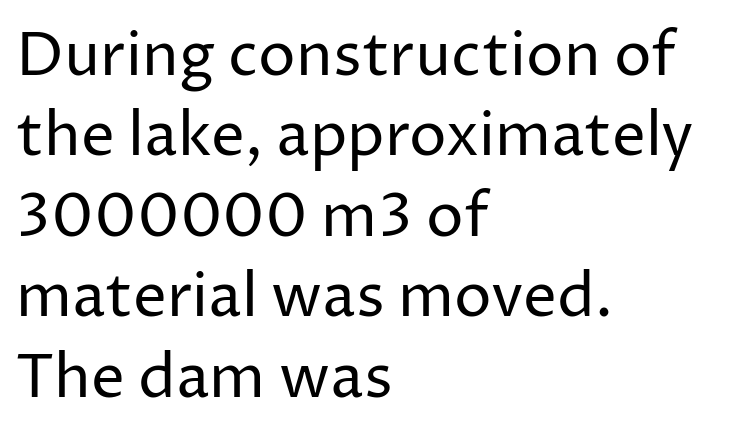
The image shows 60 px regular-weight sans-serif type, upright; set left-aligned, normal line spacing (1.34x), normal letter spacing, not underlined; low stroke contrast and a medium x-height.
